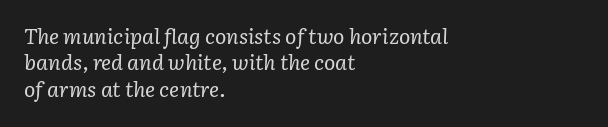
{"italic": "yes", "lean": "right", "slant_degrees": 3, "bold": "no", "underline": "no", "align": "left", "line_spacing": "normal", "line_spacing_ratio": 1.26, "letter_spacing": "normal", "letter_spacing_em": 0.0, "glyph_px": 21}
